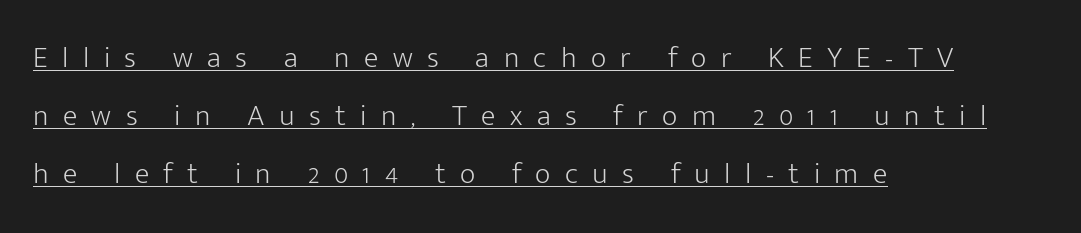
{"serif": "no", "italic": "no", "bold": "no", "weight": "light", "width": "normal", "stroke_contrast": "low", "x_height": "medium", "monospaced": "no", "underline": "yes", "align": "left", "line_spacing": "loose", "line_spacing_ratio": 1.94, "letter_spacing": "wide", "letter_spacing_em": 0.48, "glyph_px": 30}
